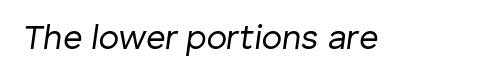
Do the characters align in a grid? No, the font is proportional. Rule under the text: the space is simply empty. The weight tops out at a normal text grade. Standard letterfit; no display-style spreading of the glyphs. The letters are slanted; this is an italic face.
